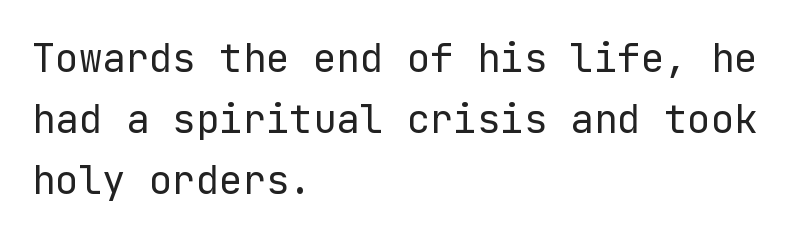
The image shows 39 px regular-weight sans-serif type, upright; set left-aligned, normal line spacing (1.57x), normal letter spacing, not underlined; low stroke contrast and a medium x-height.
